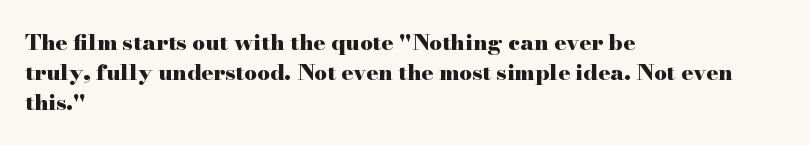
The paragraph shown leans on its left margin. This block has exactly the height ordinary leading produces. Italic: no, the glyphs are upright roman. The baseline area is clear.
